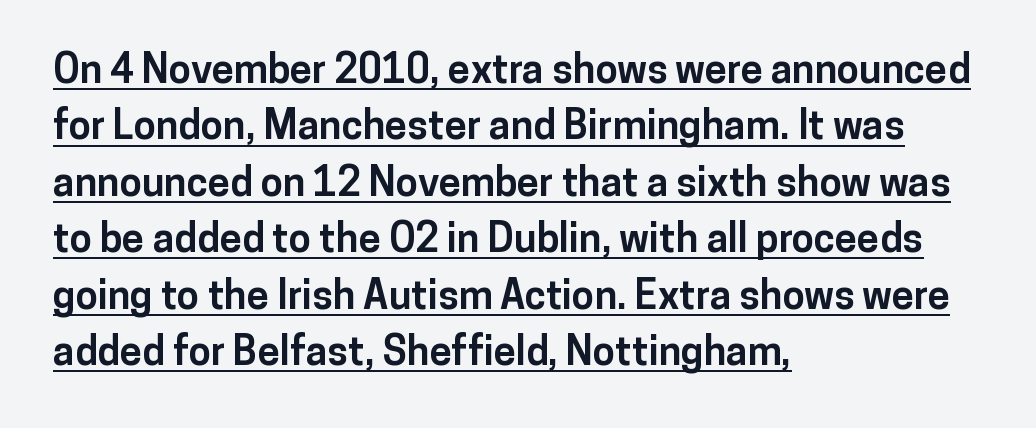
Each letter's strokes conclude bluntly, with no projecting serifs. In terms of leading, this rendering sits right in the middle. Typesetter's note: full bold, strokes at maximum text heaviness. Varying glyph widths throughout — classic text-font behaviour. Somebody hit Ctrl+U on this one — the words are underlined. The lettering holds an erect, upright posture throughout.
